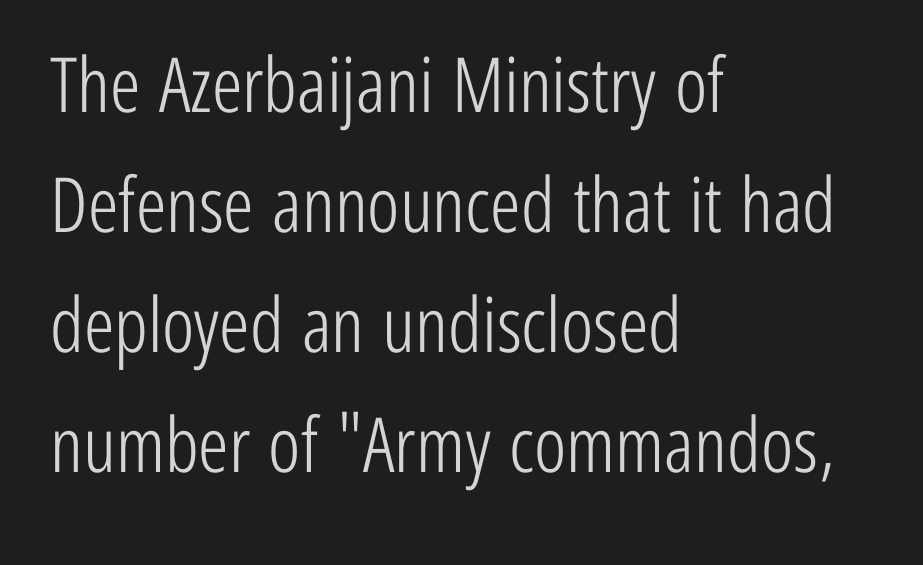
The image shows 76 px light, condensed sans-serif type, upright; set left-aligned, normal line spacing (1.58x), normal letter spacing, not underlined; low stroke contrast and a medium x-height.
